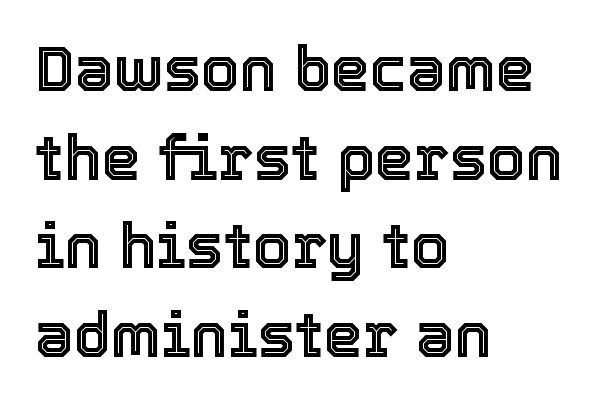
Q: Is the text italic (slanted)? A: No, it is upright.
Q: Is the text underlined? A: No.
Q: How is the paragraph aligned? A: Left-aligned.
Q: Is the spacing between letters normal or unusually wide? A: Normal.
Q: Is the spacing between lines tight, normal or loose? A: Normal.
Q: Width (condensed, normal, or wide)? A: Normal.
Q: x-height? A: Medium.
Q: Monospaced? A: No.
